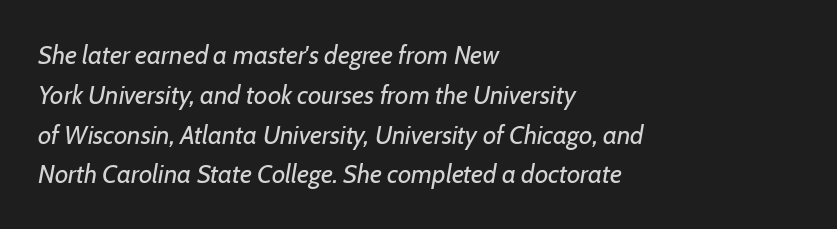
Does the leading feel generous? No, just average. Visually the block forms a straight wall on the left and a jagged coastline on the right. A typesetter would call this zero additional tracking. The strip under each line holds only bare page. The strokes are not fattened; the text isn't bold. The specimen reads as italic at a glance.
